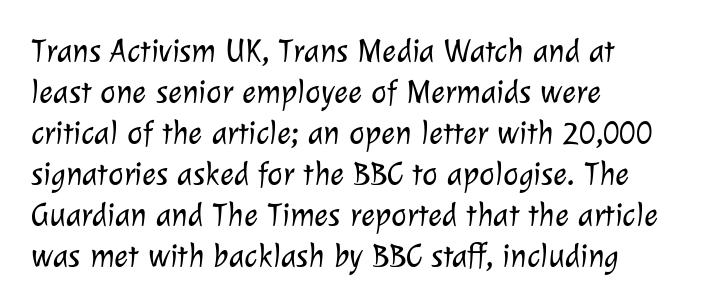
{"serif": "no", "bold": "no", "weight": "light", "width": "normal", "stroke_contrast": "low", "x_height": "medium", "monospaced": "no", "underline": "no", "align": "left", "line_spacing_ratio": 1.24, "letter_spacing": "normal", "letter_spacing_em": 0.0, "glyph_px": 33}
